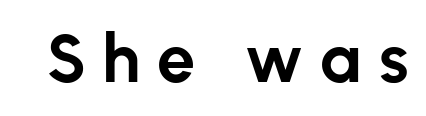
The image shows 68 px bold sans-serif type, upright; set unusually wide letter spacing (+0.25 em), not underlined; low stroke contrast and a medium x-height.
